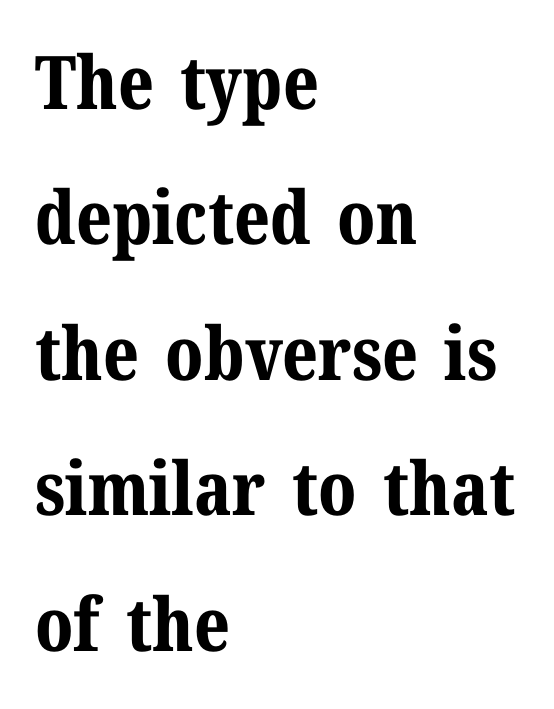
The image shows 74 px bold serif type, upright; set left-aligned, line spacing 1.83x, normal letter spacing, not underlined; medium stroke contrast and a medium x-height.
